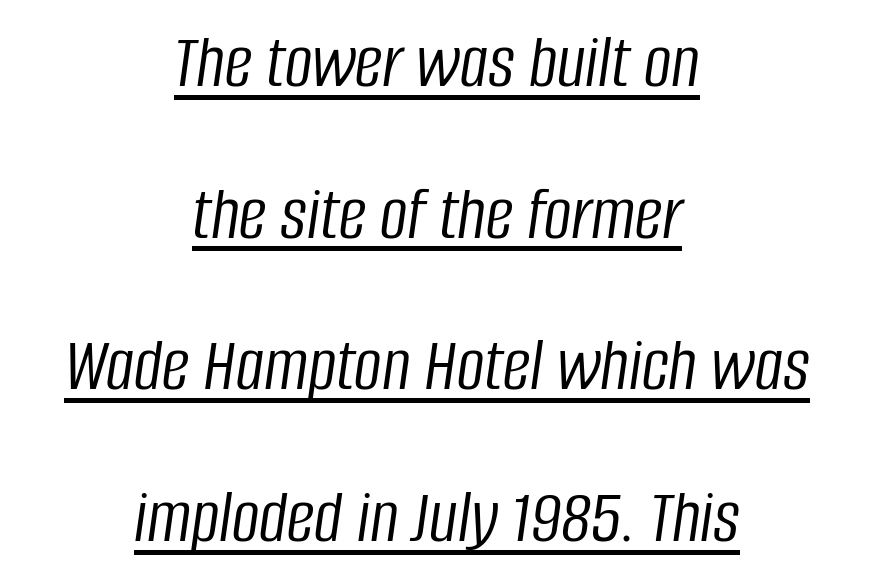
Q: Is the text bold? A: No.
Q: Is the text italic (slanted)? A: Yes, it leans right by about 8 degrees.
Q: Is the text underlined? A: Yes.
Q: How is the paragraph aligned? A: Centered.
Q: Is the spacing between letters normal or unusually wide? A: Normal.
Q: Is the spacing between lines tight, normal or loose? A: Loose.
Q: Width (condensed, normal, or wide)? A: Condensed.
Q: Stroke contrast? A: Low.
Q: x-height? A: Large.
Q: Monospaced? A: No.
